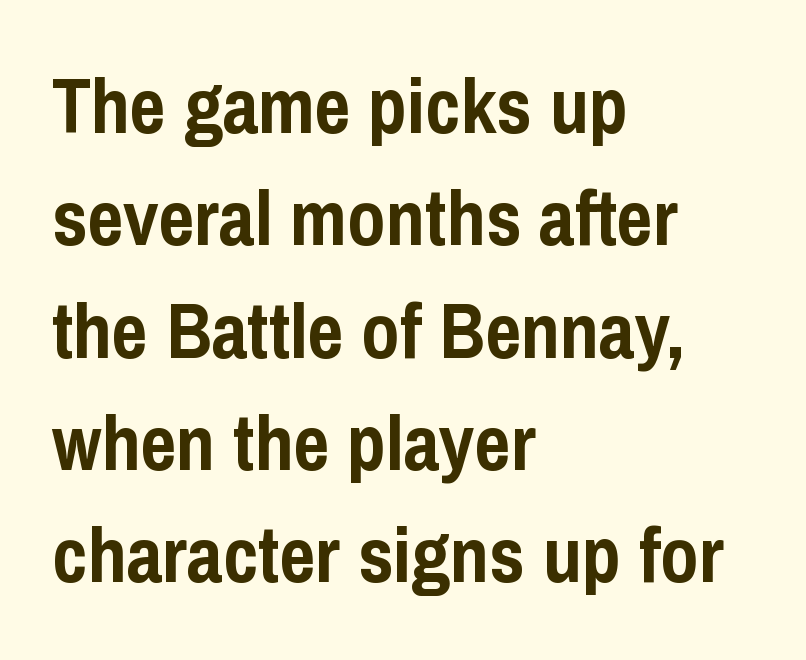
The image shows 78 px semibold, condensed sans-serif type, upright; set left-aligned, normal line spacing (1.44x), normal letter spacing, not underlined; low stroke contrast and a medium x-height.
